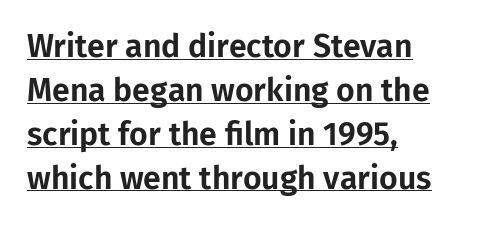
The image shows 32 px sans-serif type, upright; set left-aligned, normal line spacing (1.37x), normal letter spacing, underlined; low stroke contrast and a medium x-height.
